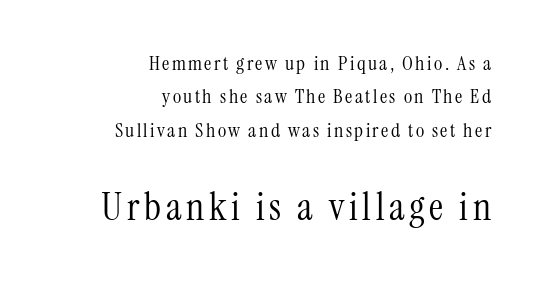
Looks like regular typesetting: each glyph gets only the width it needs. Style check: upright. The passage is arranged like a letterhead date or caption credit — flush right. Baseline-to-baseline distance is the conventional proportion of letter height. Weight class: somewhere from thin through regular. This rendering features lettering with no underline.
